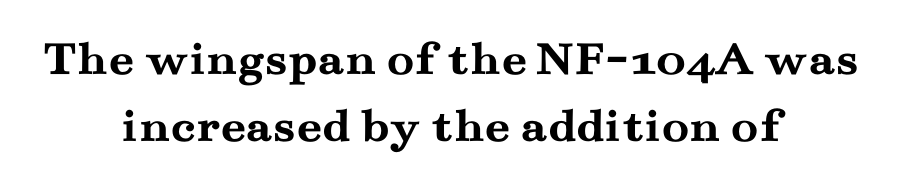
The image shows 50 px semibold, wide serif type, upright; set centered, normal line spacing (1.35x), normal letter spacing, not underlined; medium stroke contrast and a small x-height.
